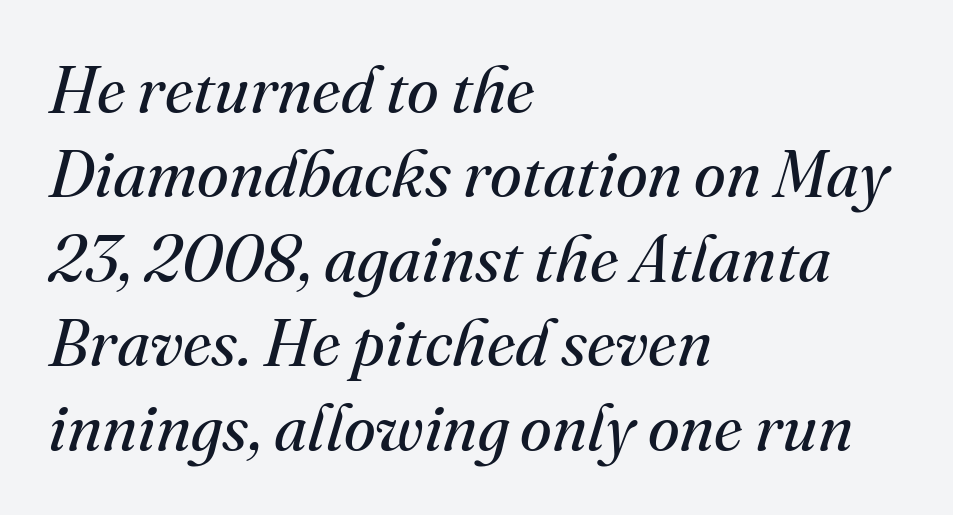
Q: Is the text bold? A: No.
Q: Is the text italic (slanted)? A: Yes, it leans right by about 16 degrees.
Q: Is the typeface a serif or a sans-serif typeface? A: Serif.
Q: Is the text underlined? A: No.
Q: How is the paragraph aligned? A: Left-aligned.
Q: Is the spacing between letters normal or unusually wide? A: Normal.
Q: Is the spacing between lines tight, normal or loose? A: Normal.
Q: Width (condensed, normal, or wide)? A: Normal.
Q: Stroke contrast? A: Medium.
Q: x-height? A: Small.
Q: Monospaced? A: No.
